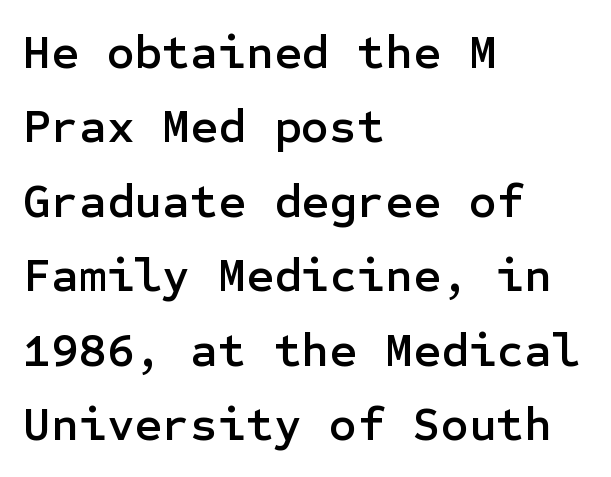
Observe the ordinary spacing: letters are neighbours, not strangers. Caption: multi-line text, flush left, ragged right. Italic? Not at all — the glyphs are vertical. The rendering shows plain stroke endings on the letterforms — a sans-serif design. Glance below the letters and you will spot only blank space.
